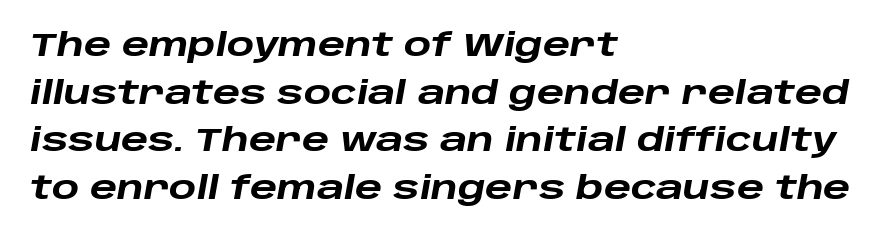
{"italic": "yes", "lean": "right", "slant_degrees": 10, "bold": "yes", "weight": "heavy", "width": "wide", "stroke_contrast": "low", "x_height": "large", "monospaced": "no", "underline": "no", "align": "left", "line_spacing": "normal", "line_spacing_ratio": 1.49, "letter_spacing": "normal", "letter_spacing_em": 0.0, "glyph_px": 32}
